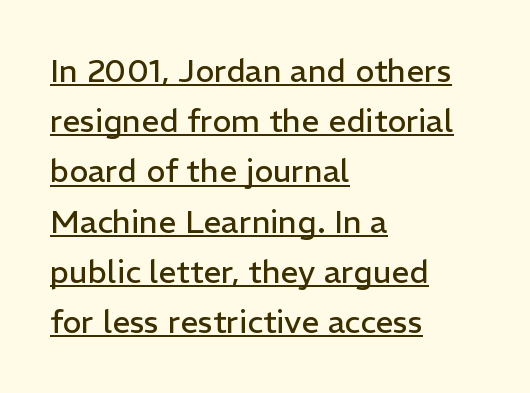
This rendering uses left alignment, leaving the right contour irregular. Baseline-to-baseline distance is the conventional proportion of letter height. Nothing unusual about the tracking: characters are spaced as the font intends. What decoration does the sample have? An underline.
